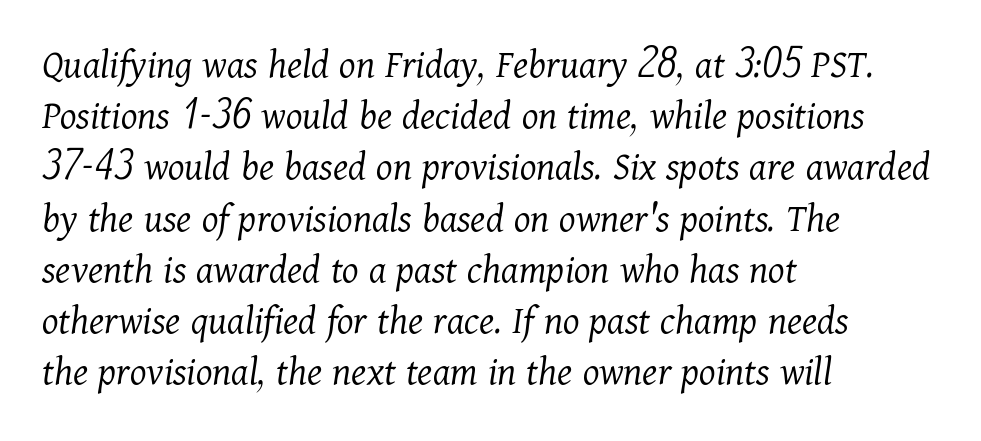
Stem width sits at or under what a default text font uses. A typesetter would call this proportional, since set widths differ per character. This rendering leaves character spacing at its baseline value. Regarding serifs, this sample has them. Words float on clear page, feet unadorned. Where is the straight margin? On the left.
